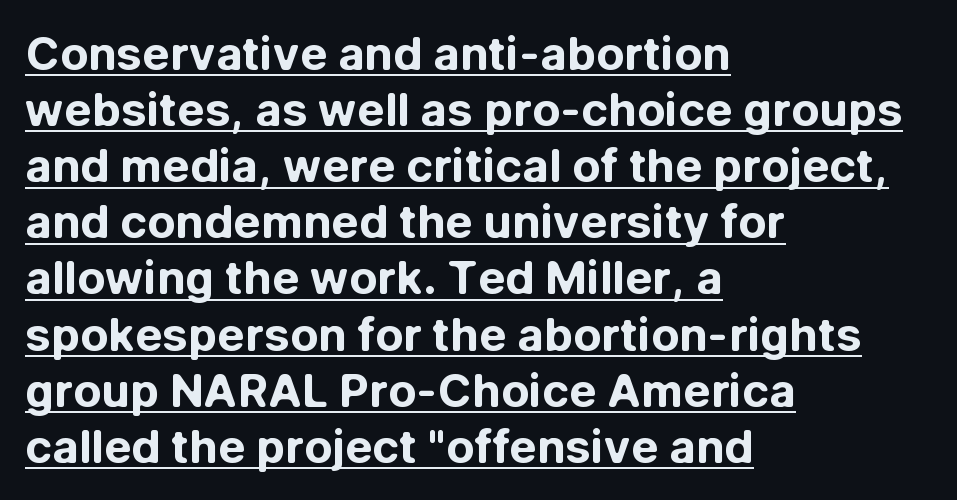
{"serif": "no", "italic": "no", "bold": "yes", "weight": "bold", "width": "normal", "stroke_contrast": "low", "x_height": "medium", "monospaced": "no", "underline": "yes", "align": "left", "line_spacing_ratio": 1.22, "letter_spacing": "normal", "letter_spacing_em": 0.0, "glyph_px": 46}
